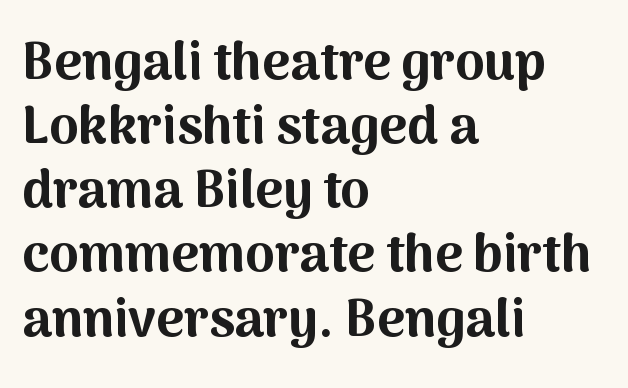
The image shows 53 px bold sans-serif type, upright; set left-aligned, line spacing 1.21x, normal letter spacing, not underlined; medium stroke contrast and a medium x-height.
